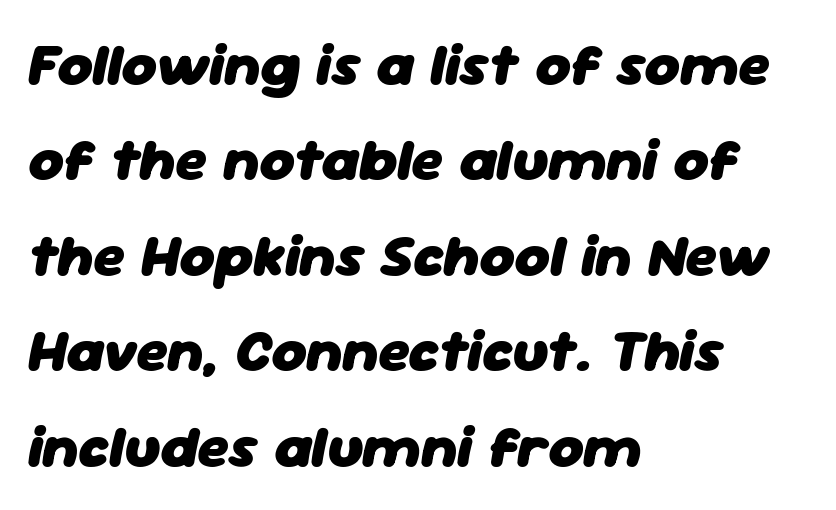
Standard letterfit; no display-style spreading of the glyphs. The lines are quadded left. Clear beneath every line of the passage. This sample has the flowing, uneven cadence of proportional lettering. The font's italic variant was chosen for this text.
